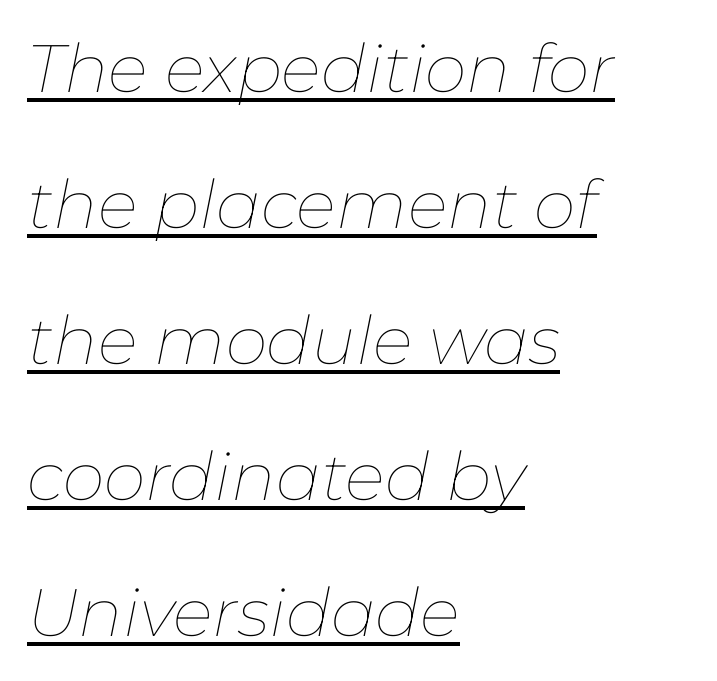
{"italic": "yes", "lean": "right", "slant_degrees": 11, "bold": "no", "weight": "thin", "width": "normal", "stroke_contrast": "low", "x_height": "medium", "monospaced": "no", "underline": "yes", "align": "left", "line_spacing": "loose", "line_spacing_ratio": 2.03, "letter_spacing": "normal", "letter_spacing_em": 0.0, "glyph_px": 67}
